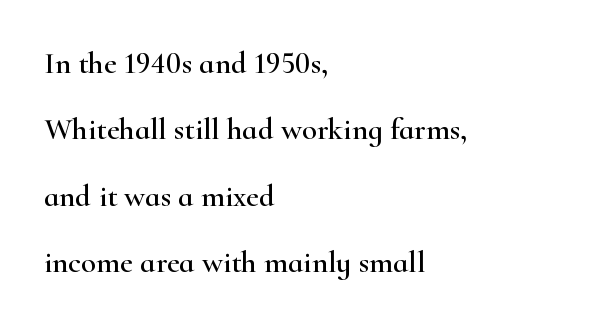
The image shows 31 px wide serif type, upright; set left-aligned, loose line spacing (2.14x), normal letter spacing, not underlined; high stroke contrast and a small x-height.
